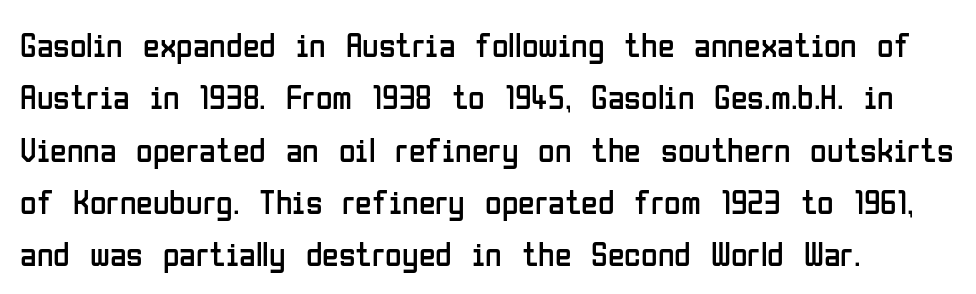
It's the straight-up-and-down kind of type. This rendering uses left alignment, leaving the right contour irregular. Varying glyph widths throughout — classic text-font behaviour. The strokes are not fattened; the text isn't bold.
